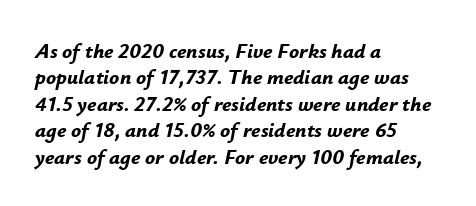
{"italic": "yes", "lean": "right", "slant_degrees": 12, "bold": "yes", "underline": "no", "align": "left", "line_spacing": "normal", "line_spacing_ratio": 1.26, "letter_spacing": "normal", "letter_spacing_em": 0.0, "glyph_px": 21}
